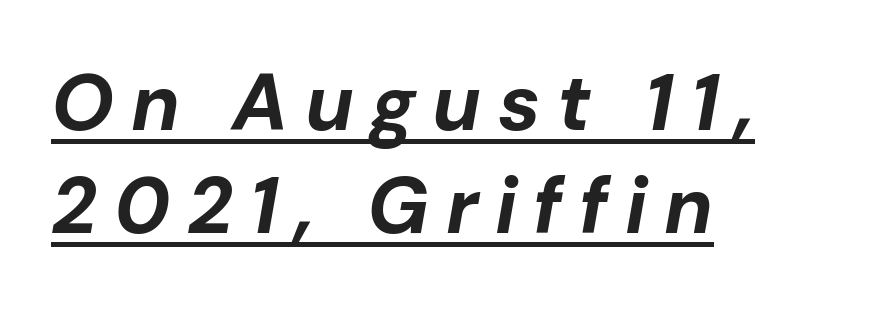
{"italic": "yes", "lean": "right", "slant_degrees": 10, "bold": "yes", "weight": "bold", "width": "normal", "stroke_contrast": "low", "x_height": "medium", "monospaced": "no", "underline": "yes", "align": "left", "line_spacing": "normal", "line_spacing_ratio": 1.31, "letter_spacing": "wide", "letter_spacing_em": 0.21, "glyph_px": 79}
